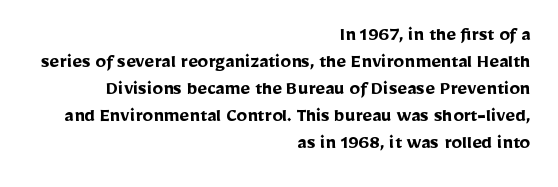
Q: Is the text bold? A: Yes.
Q: Is the text italic (slanted)? A: No, it is upright.
Q: Is the text underlined? A: No.
Q: How is the paragraph aligned? A: Right-aligned.
Q: Is the spacing between letters normal or unusually wide? A: Normal.
Q: Is the spacing between lines tight, normal or loose? A: Normal.
